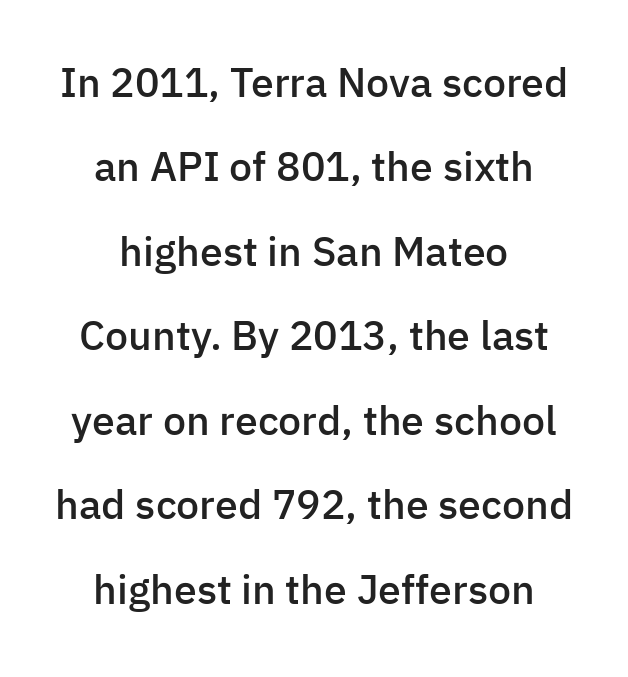
Q: Is the text bold? A: Semi-bold.
Q: Is the text italic (slanted)? A: No, it is upright.
Q: Is the typeface a serif or a sans-serif typeface? A: Sans-serif.
Q: Is the text underlined? A: No.
Q: How is the paragraph aligned? A: Centered.
Q: Is the spacing between letters normal or unusually wide? A: Normal.
Q: Is the spacing between lines tight, normal or loose? A: Loose.
Q: Width (condensed, normal, or wide)? A: Normal.
Q: Stroke contrast? A: Low.
Q: x-height? A: Medium.
Q: Monospaced? A: No.
